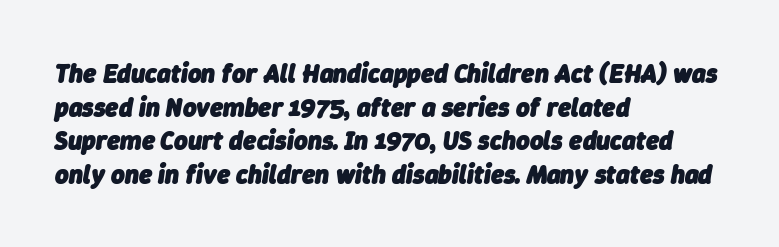
The image shows 26 px bold type, italic (leaning right); set left-aligned, normal line spacing (1.29x), normal letter spacing, not underlined.
